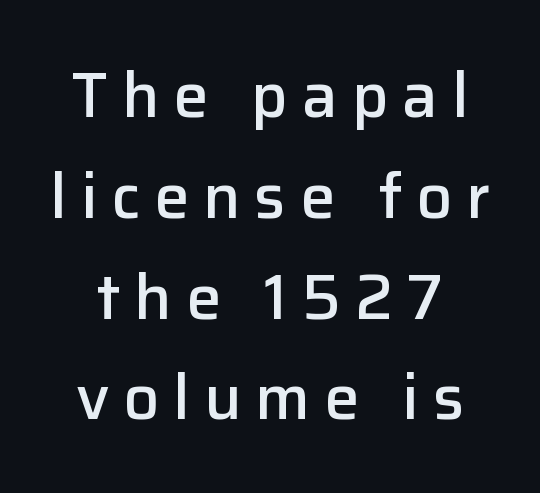
Q: Is the text bold? A: Semi-bold.
Q: Is the text italic (slanted)? A: No, it is upright.
Q: Is the typeface a serif or a sans-serif typeface? A: Sans-serif.
Q: Is the text underlined? A: No.
Q: Is the spacing between letters normal or unusually wide? A: Unusually wide.
Q: Is the spacing between lines tight, normal or loose? A: Normal.
Q: Width (condensed, normal, or wide)? A: Normal.
Q: Stroke contrast? A: Low.
Q: x-height? A: Medium.
Q: Monospaced? A: No.
